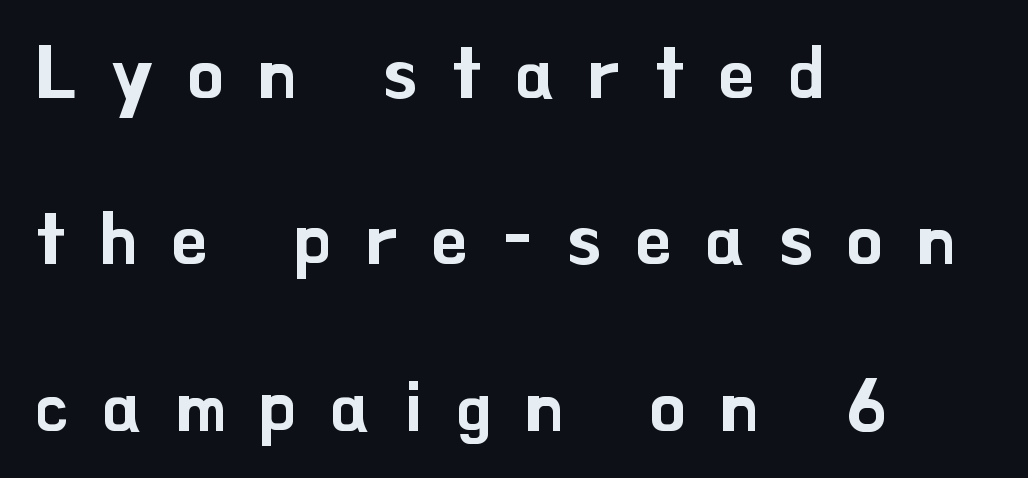
Q: Is the text italic (slanted)? A: No, it is upright.
Q: Is the typeface a serif or a sans-serif typeface? A: Sans-serif.
Q: Is the text underlined? A: No.
Q: How is the paragraph aligned? A: Left-aligned.
Q: Is the spacing between letters normal or unusually wide? A: Unusually wide.
Q: Is the spacing between lines tight, normal or loose? A: Loose.
Q: Width (condensed, normal, or wide)? A: Normal.
Q: Stroke contrast? A: Low.
Q: x-height? A: Small.
Q: Monospaced? A: No.
